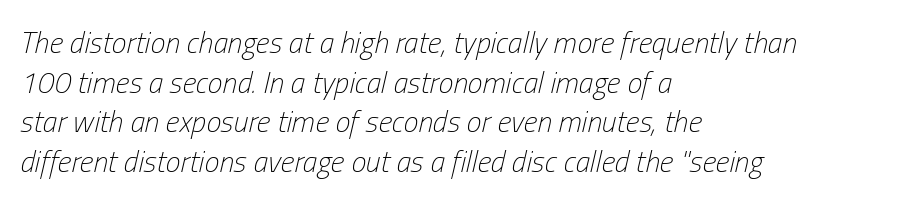
The image shows 30 px light, condensed type, italic (leaning right); set left-aligned, normal line spacing (1.32x), normal letter spacing, not underlined; low stroke contrast and a medium x-height.
